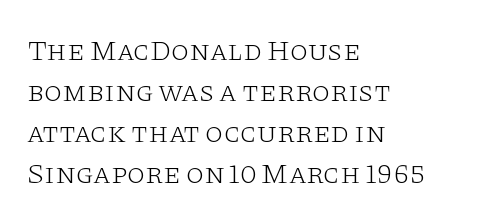
These glyphs show unthickened strokes, regular width or finer. Nobody drew a line under any word here. Do the characters align in a grid? No, the font is proportional. In terms of letterform style, serifs are clearly present. These lines stack with their left ends in a neat column. The letterforms sit shoulder to shoulder at normal distance.
